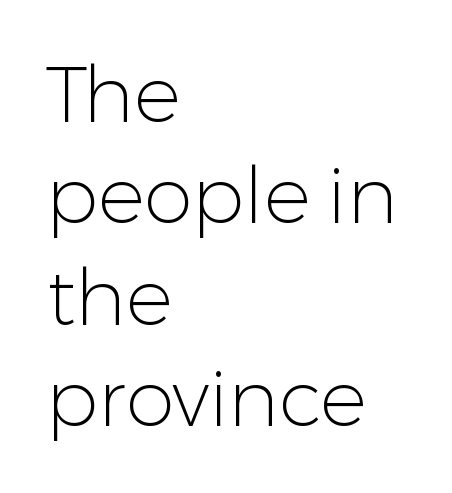
Does the copy run flush right? No — it runs flush left. Characters remain perfectly vertical along every line. Is this a sans? Yes — the strokes have no serifs. This rendering features lettering with no underline. Summary of vertical rhythm: regular, with standard interline spacing. You could not count columns in this text — the font is proportionally spaced.
